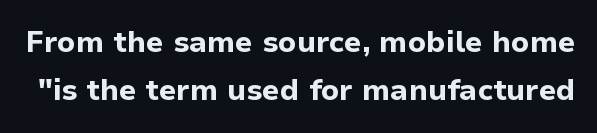
{"serif": "no", "italic": "no", "bold": "yes", "weight": "bold", "width": "normal", "stroke_contrast": "low", "x_height": "medium", "monospaced": "no", "underline": "no", "line_spacing": "normal", "line_spacing_ratio": 1.61, "letter_spacing": "normal", "letter_spacing_em": 0.0, "glyph_px": 30}
